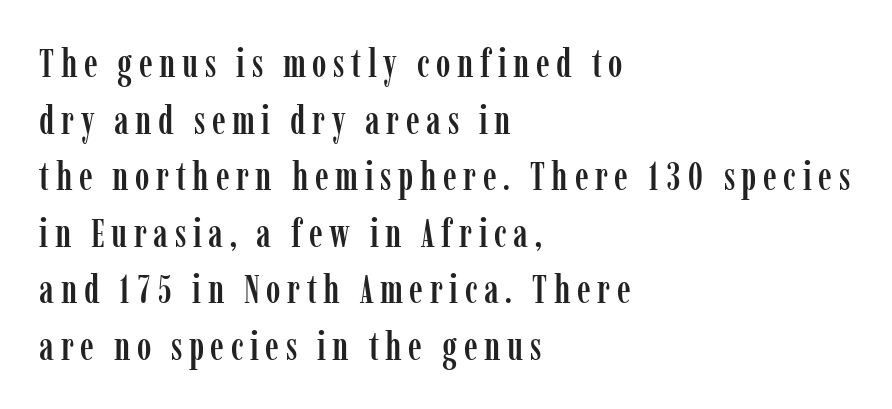
The string is rendered with underlining switched off. Font category for this specimen: serif. Regular leading. The lines are quadded left. Notice how the stems are strictly vertical — no italics here. The face used here is proportionally spaced, like ordinary book or web type.
